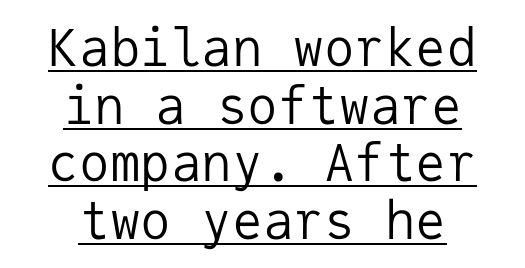
Monospaced: the letters line up in strict vertical columns. The rendering keeps characters at their native spacing. The setting favours the middle, as headings and verse often do. You can tell it's not italic because the verticals are truly vertical. The specimen includes a rule beneath the text block's lines. These glyphs show unthickened strokes, regular width or finer.
